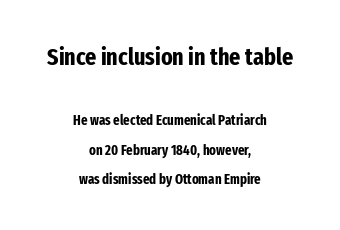
Q: Is the text bold? A: Yes.
Q: Is the text italic (slanted)? A: No, it is upright.
Q: Is the text underlined? A: No.
Q: How is the paragraph aligned? A: Centered.
Q: Is the spacing between letters normal or unusually wide? A: Normal.
Q: Is the spacing between lines tight, normal or loose? A: Loose.
Q: Which block of text is set in a larger size, the first (top) or the second (bottom)? A: The first (top) one.
